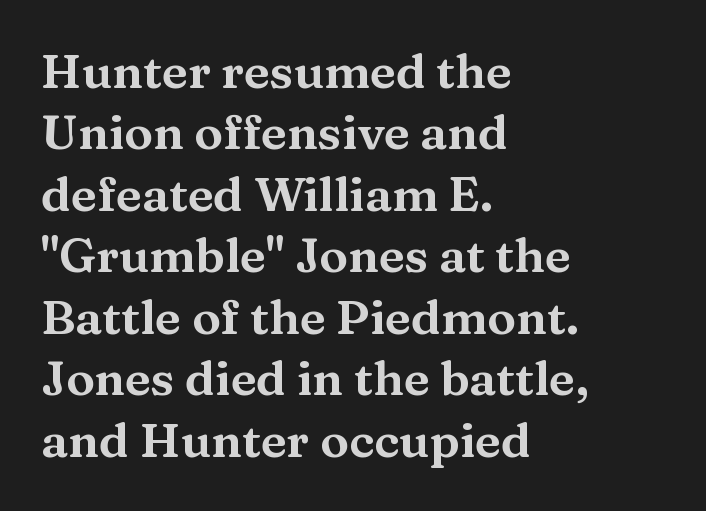
Characters follow at the spacing the type designer built in. Unlike a clean sans, this face finishes its strokes with serifs. Each letter keeps its own natural width here, so spacing adapts to shape. Beneath every word, the page is bare. This sample keeps an unexceptional amount of space between lines. Each line starts at the same left margin while the right side varies.
